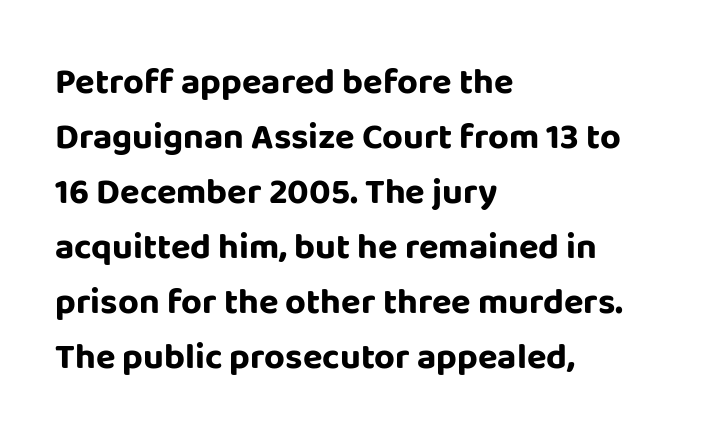
{"serif": "no", "italic": "no", "bold": "yes", "weight": "bold", "width": "normal", "stroke_contrast": "low", "x_height": "large", "monospaced": "no", "underline": "no", "align": "left", "line_spacing": "normal", "line_spacing_ratio": 1.53, "letter_spacing": "normal", "letter_spacing_em": 0.0, "glyph_px": 36}
